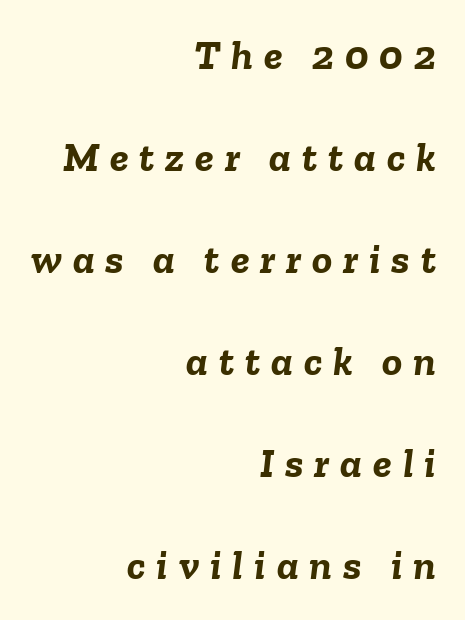
Rows of type keep a wide berth in the vertical direction. The strokes are fattened all the way to bold. Spacing between characters has been opened up far beyond the box default. In CSS terms this would be text-align: right. Is this a fixed-width face? No — the glyphs have proportional, varying widths. Plain, unruled lines of type.
